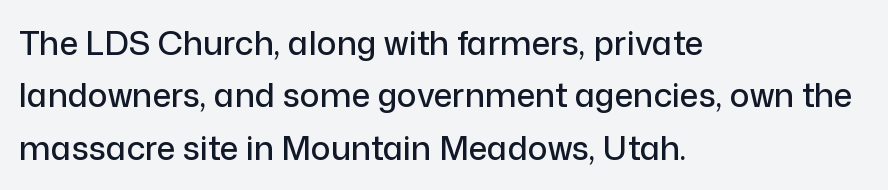
Q: Is the text italic (slanted)? A: No, it is upright.
Q: Is the typeface a serif or a sans-serif typeface? A: Sans-serif.
Q: Is the text underlined? A: No.
Q: How is the paragraph aligned? A: Left-aligned.
Q: Is the spacing between letters normal or unusually wide? A: Normal.
Q: Is the spacing between lines tight, normal or loose? A: Normal.
Q: Width (condensed, normal, or wide)? A: Normal.
Q: Stroke contrast? A: Low.
Q: x-height? A: Medium.
Q: Monospaced? A: No.
